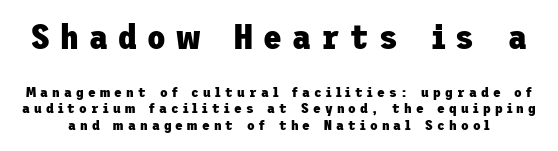
The specimen omits any rule beneath the text block's lines. A full-strength bold gives these letters their thick strokes. The designer gave the opening block more size than the closing block. The face used here is rendered with a markedly widened letterfit.
